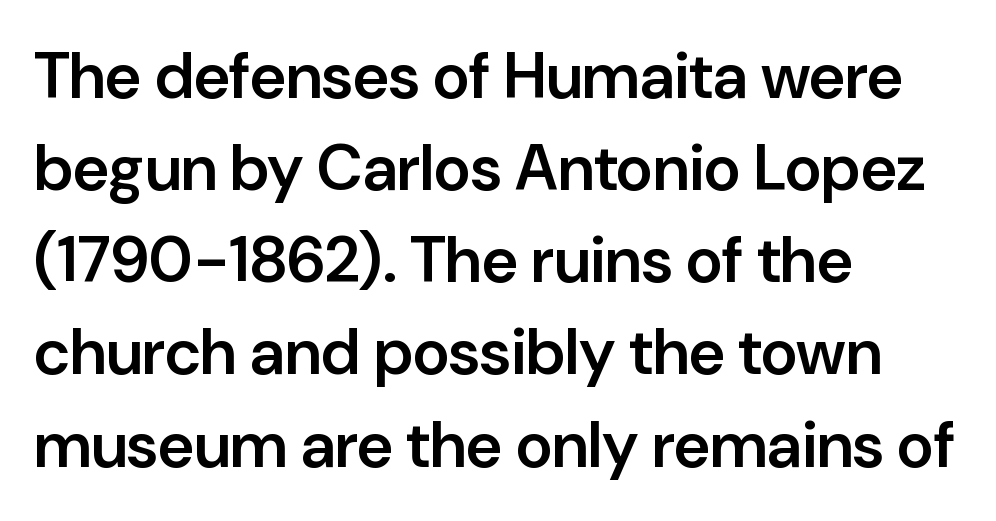
Casual observation: everything's shoved over to the left. Notice the strokes are somewhat thickened but not fully heavy: this is a semibold. Nope, not italic — everything's standing straight. Rows of type keep a routine distance in the vertical direction. Descenders are the only things crossing below the line. This is sans-serif lettering, the kind often seen on screens and signage.
